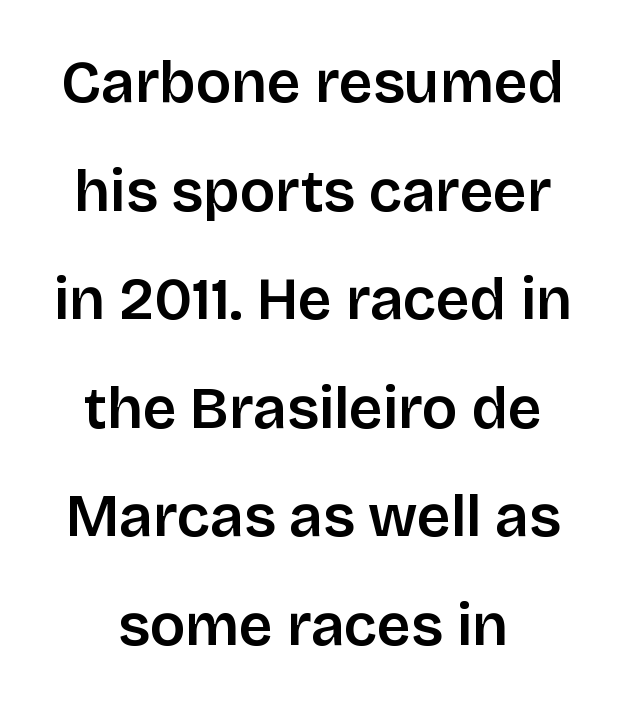
Bare-footed words on every line. Inter-character spacing is left at the font's built-in metrics. These lines are rendered in a variable-pitch font. This is sans-serif lettering, the kind often seen on screens and signage.
